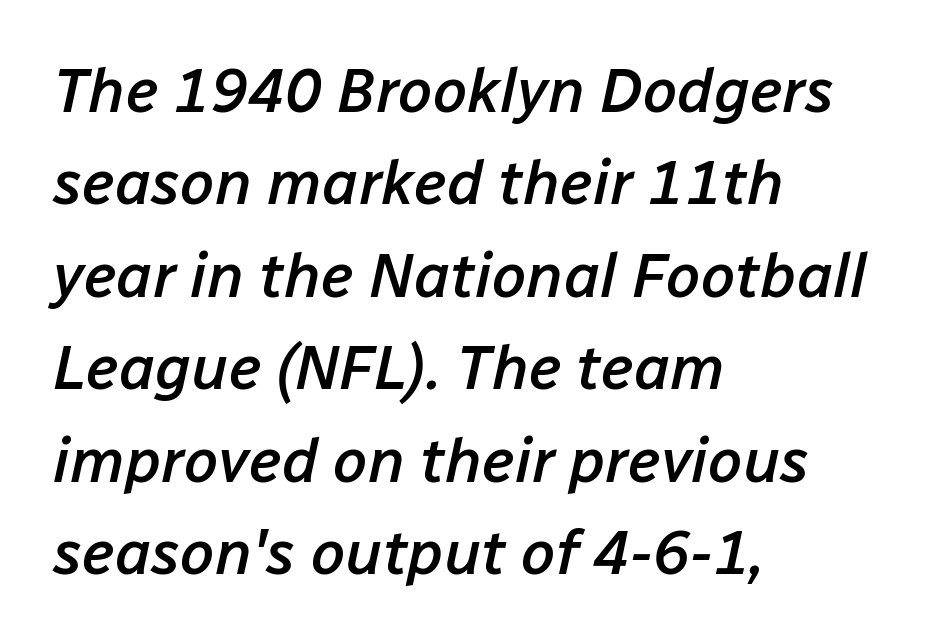
{"italic": "yes", "lean": "right", "slant_degrees": 12, "bold": "semi", "weight": "semibold", "width": "normal", "stroke_contrast": "low", "x_height": "medium", "monospaced": "no", "underline": "no", "align": "left", "line_spacing": "normal", "line_spacing_ratio": 1.49, "letter_spacing": "normal", "letter_spacing_em": 0.0, "glyph_px": 62}
